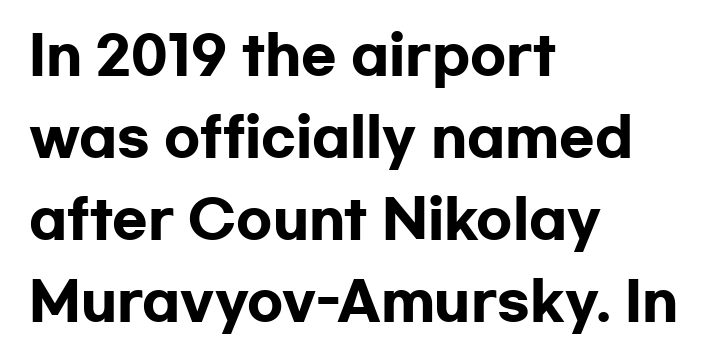
Q: Is the text bold? A: Yes.
Q: Is the text italic (slanted)? A: No, it is upright.
Q: Is the typeface a serif or a sans-serif typeface? A: Sans-serif.
Q: Is the text underlined? A: No.
Q: How is the paragraph aligned? A: Left-aligned.
Q: Is the spacing between letters normal or unusually wide? A: Normal.
Q: Is the spacing between lines tight, normal or loose? A: Normal.
Q: Width (condensed, normal, or wide)? A: Wide.
Q: Stroke contrast? A: Low.
Q: x-height? A: Medium.
Q: Monospaced? A: No.
